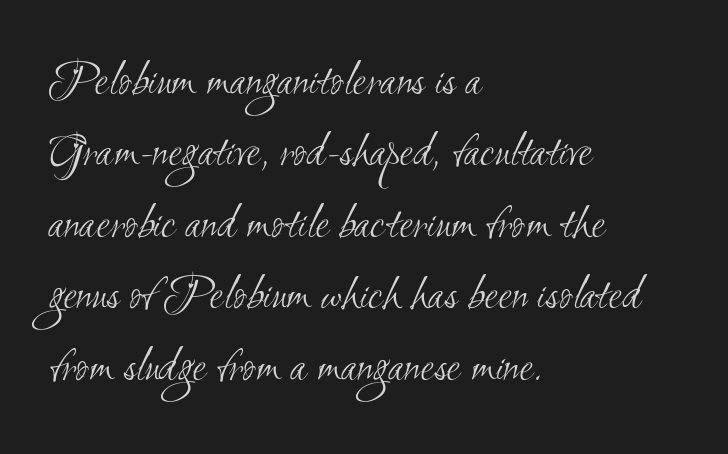
Is the stroke heavy? The answer is a plain regular-or-lighter. You could not count columns in this text — the font is proportionally spaced. Default kerning and tracking; the words read as compact shapes. A typesetter would call this leading conventional body-copy spacing. Caption: multi-line text, flush left, ragged right.
